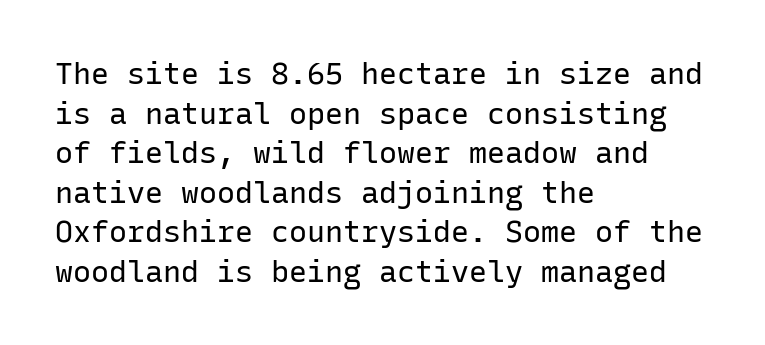
{"serif": "no", "italic": "no", "bold": "no", "weight": "regular", "width": "normal", "stroke_contrast": "low", "x_height": "medium", "monospaced": "yes", "underline": "no", "align": "left", "line_spacing": "normal", "line_spacing_ratio": 1.32, "letter_spacing": "normal", "letter_spacing_em": 0.0, "glyph_px": 30}
